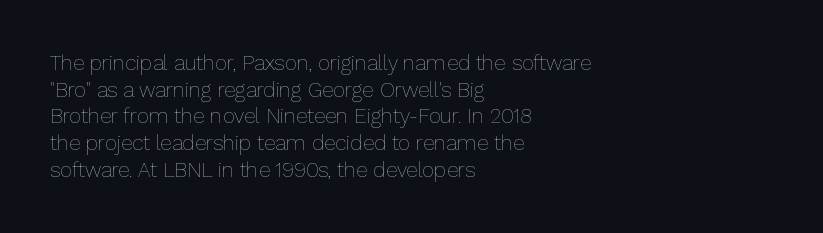
{"italic": "no", "bold": "no", "underline": "no", "align": "left", "line_spacing": "normal", "line_spacing_ratio": 1.27, "letter_spacing": "normal", "letter_spacing_em": 0.0, "glyph_px": 21}
